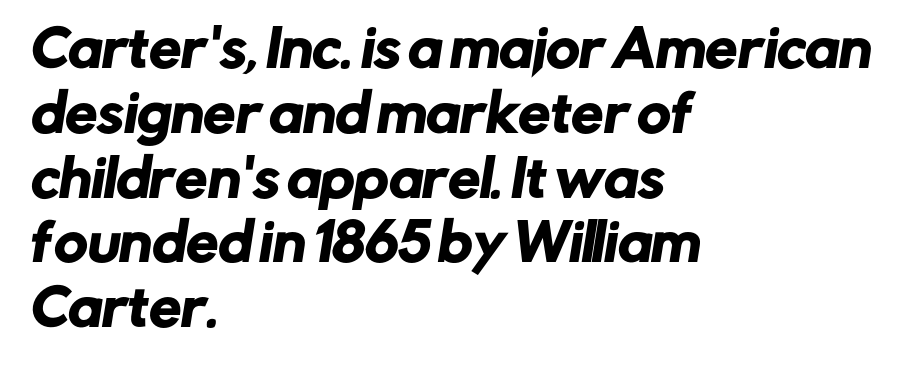
The image shows 51 px sans-serif type; set left-aligned, normal line spacing (1.27x), normal letter spacing, not underlined; low stroke contrast and a medium x-height.
